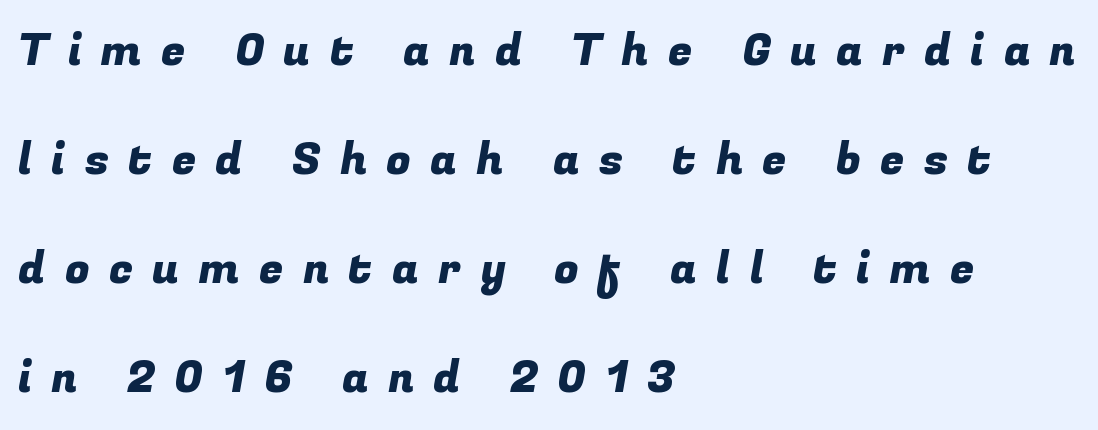
The image shows 44 px sans-serif type; set left-aligned, loose line spacing (2.48x), unusually wide letter spacing (+0.44 em), not underlined; low stroke contrast and a medium x-height.
